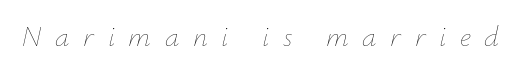
This sample has the flowing, uneven cadence of proportional lettering. Vertical stems look standard width or narrower in stroke. The gaps between neighbouring characters are conspicuously large. The foot of each line stays bare and open. Style check: oblique.
